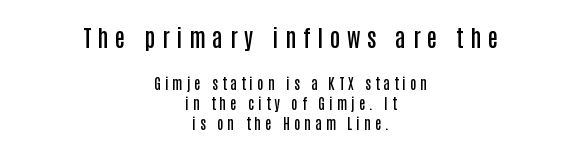
Q: Is the text bold? A: Semi-bold.
Q: Is the text italic (slanted)? A: No, it is upright.
Q: Is the text underlined? A: No.
Q: How is the paragraph aligned? A: Centered.
Q: Is the spacing between letters normal or unusually wide? A: Unusually wide.
Q: Is the spacing between lines tight, normal or loose? A: Normal.
Q: Which block of text is set in a larger size, the first (top) or the second (bottom)? A: The first (top) one.
